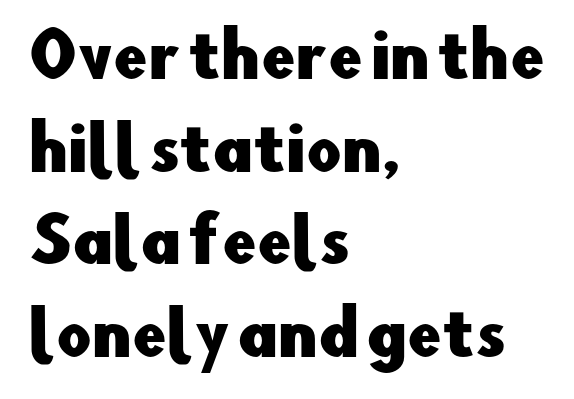
{"serif": "no", "italic": "no", "width": "normal", "stroke_contrast": "low", "x_height": "small", "monospaced": "no", "underline": "no", "align": "left", "line_spacing": "normal", "line_spacing_ratio": 1.52, "letter_spacing": "normal", "letter_spacing_em": 0.0, "glyph_px": 61}
